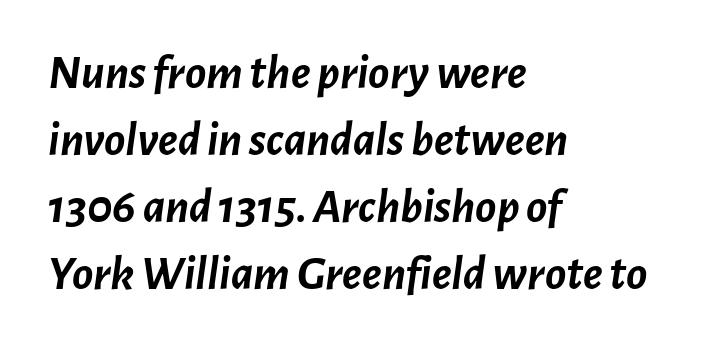
Q: Is the text bold? A: Yes.
Q: Is the text italic (slanted)? A: Yes, it leans right by about 7 degrees.
Q: Is the text underlined? A: No.
Q: How is the paragraph aligned? A: Left-aligned.
Q: Is the spacing between letters normal or unusually wide? A: Normal.
Q: Is the spacing between lines tight, normal or loose? A: Normal.
Q: Width (condensed, normal, or wide)? A: Normal.
Q: Stroke contrast? A: Low.
Q: x-height? A: Medium.
Q: Monospaced? A: No.
